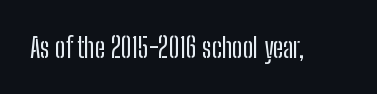
Type without underlining. Character widths vary here, with narrow letters taking less room than wide ones. Each word holds together tightly as a unit, with standard inter-letter gaps. You can tell from the bare stems that sans-serif type was used.
